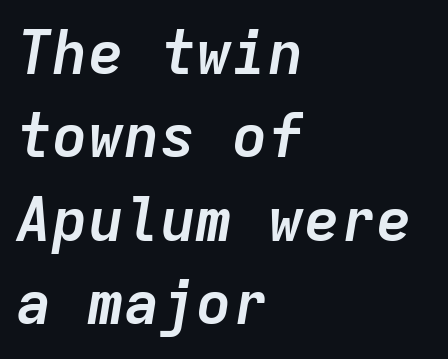
{"italic": "yes", "lean": "right", "slant_degrees": 9, "bold": "yes", "weight": "semibold", "width": "normal", "stroke_contrast": "low", "x_height": "medium", "monospaced": "yes", "underline": "no", "align": "left", "line_spacing": "normal", "line_spacing_ratio": 1.39, "letter_spacing": "normal", "letter_spacing_em": 0.0, "glyph_px": 60}
